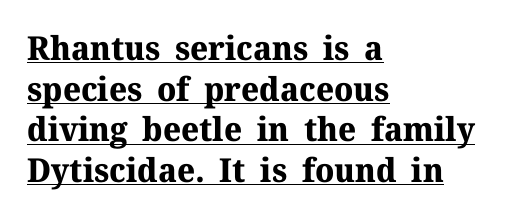
The image shows 33 px bold serif type, upright; set left-aligned, line spacing 1.23x, normal letter spacing, underlined; medium stroke contrast and a medium x-height.
